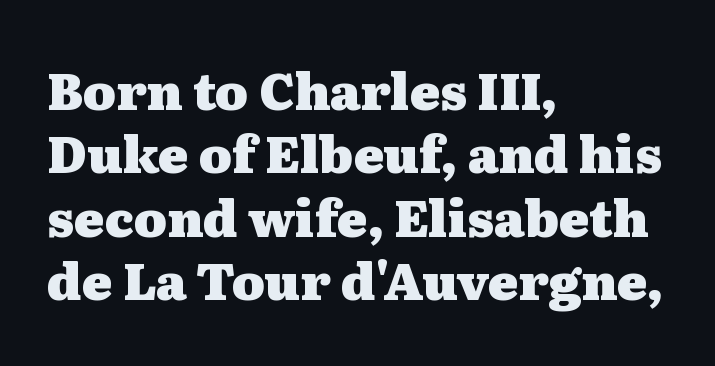
{"serif": "yes", "italic": "no", "bold": "yes", "weight": "heavy", "width": "wide", "stroke_contrast": "medium", "x_height": "medium", "monospaced": "no", "underline": "no", "align": "left", "line_spacing": "normal", "line_spacing_ratio": 1.27, "letter_spacing": "normal", "letter_spacing_em": 0.0, "glyph_px": 50}
